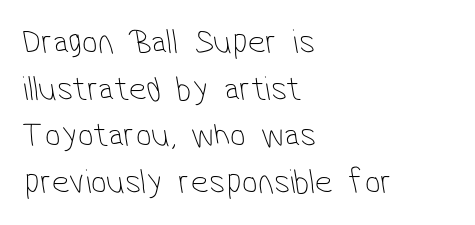
The image shows 35 px thin, condensed sans-serif type; set left-aligned, normal line spacing (1.33x), normal letter spacing, not underlined; low stroke contrast and a medium x-height.
